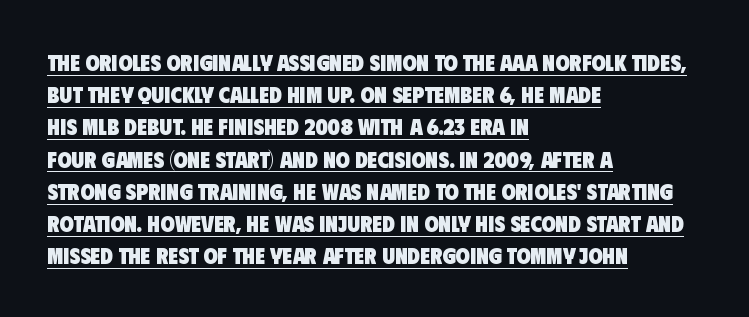
The image shows 23 px bold type; set left-aligned, normal line spacing (1.4x), normal letter spacing, underlined.
